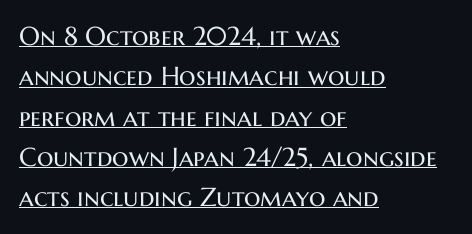
{"italic": "no", "bold": "no", "underline": "yes", "align": "left", "line_spacing": "normal", "line_spacing_ratio": 1.55, "letter_spacing": "normal", "letter_spacing_em": 0.0, "glyph_px": 26}
